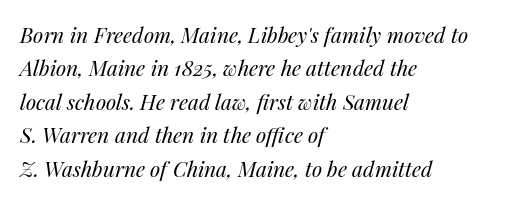
Q: Is the text bold? A: No.
Q: Is the text italic (slanted)? A: Yes, it leans right by about 14 degrees.
Q: Is the text underlined? A: No.
Q: How is the paragraph aligned? A: Left-aligned.
Q: Is the spacing between letters normal or unusually wide? A: Normal.
Q: Is the spacing between lines tight, normal or loose? A: Normal.
